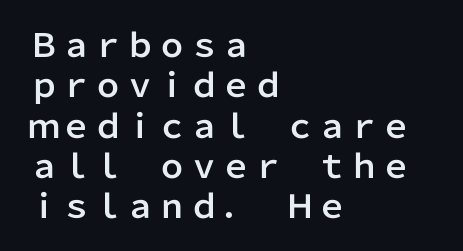
{"serif": "no", "italic": "no", "width": "normal", "stroke_contrast": "low", "x_height": "medium", "monospaced": "no", "underline": "no", "align": "left", "line_spacing": "normal", "line_spacing_ratio": 1.26, "letter_spacing": "normal", "letter_spacing_em": 0.0, "glyph_px": 32}
